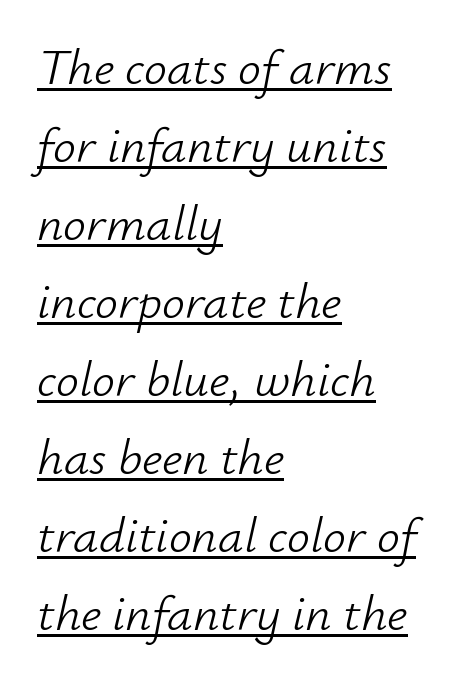
The image shows 51 px light type, italic (leaning right); set left-aligned, normal line spacing (1.53x), normal letter spacing, underlined; low stroke contrast and a small x-height.
